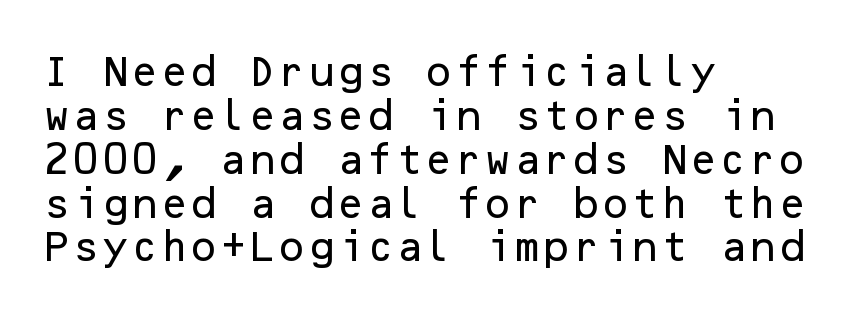
Q: Is the text italic (slanted)? A: No, it is upright.
Q: Is the typeface a serif or a sans-serif typeface? A: Sans-serif.
Q: Is the text underlined? A: No.
Q: How is the paragraph aligned? A: Left-aligned.
Q: Is the spacing between letters normal or unusually wide? A: Normal.
Q: Is the spacing between lines tight, normal or loose? A: Normal.
Q: Width (condensed, normal, or wide)? A: Normal.
Q: Stroke contrast? A: Low.
Q: x-height? A: Medium.
